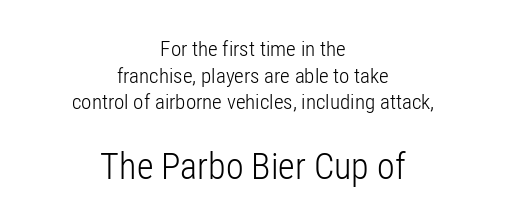
Varying glyph widths throughout — classic text-font behaviour. Weight: not bold — regular or lighter. The rendering positions every line midway between the sides. Caption: standard tracking, unaltered. Check where the strokes stop: nothing finishes them off — pure sans. Quick note: underline off.
